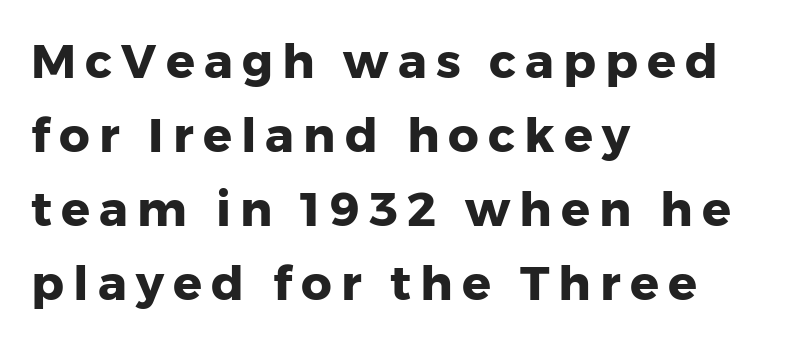
The zone under the glyphs is completely vacant. If you drew a line through each stem, it would be perfectly vertical. This block has exactly the height ordinary leading produces. Which margin do the lines hug? The left one — the right edge is uneven. Is the type bold? Yes — the strokes are clearly thick and heavy. The passage shown is typeset with a sans-serif family.
